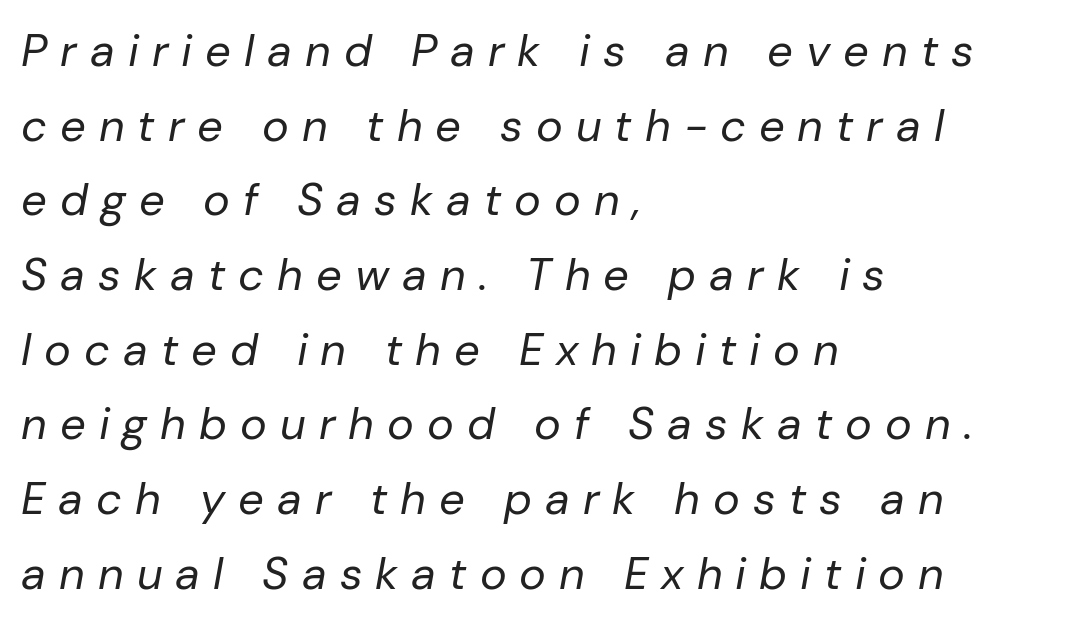
Q: Is the text bold? A: No.
Q: Is the text italic (slanted)? A: Yes, it leans right by about 10 degrees.
Q: Is the text underlined? A: No.
Q: How is the paragraph aligned? A: Left-aligned.
Q: Is the spacing between letters normal or unusually wide? A: Unusually wide.
Q: Is the spacing between lines tight, normal or loose? A: Normal.
Q: Width (condensed, normal, or wide)? A: Normal.
Q: Stroke contrast? A: Low.
Q: x-height? A: Medium.
Q: Monospaced? A: No.
